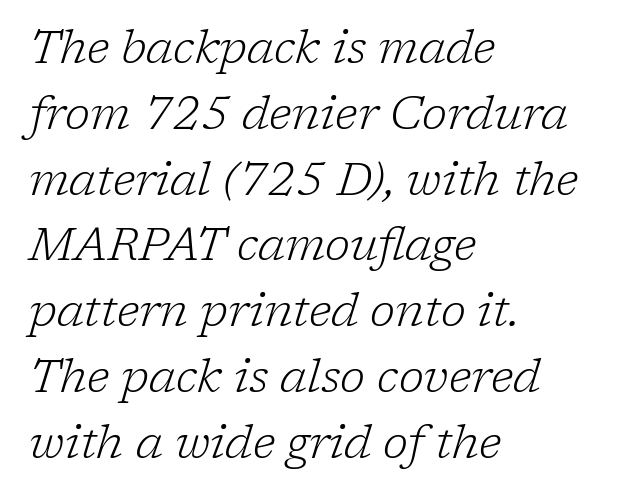
The image shows 46 px light serif type, italic (leaning right); set left-aligned, normal line spacing (1.43x), normal letter spacing, not underlined; low stroke contrast and a medium x-height.
